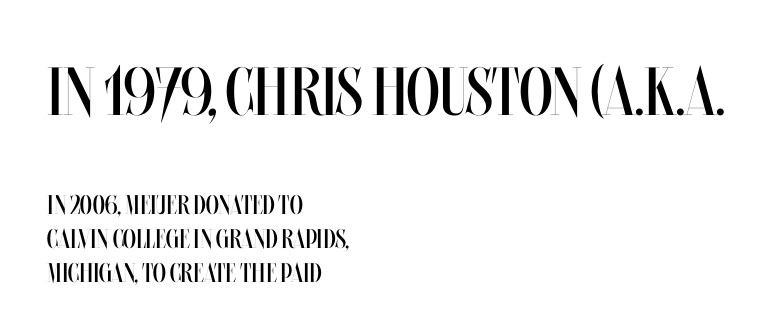
{"italic": "no", "bold": "no", "weight": "regular", "width": "condensed", "stroke_contrast": "medium", "x_height": "large", "monospaced": "no", "underline": "no", "align": "left", "line_spacing": "normal", "line_spacing_ratio": 1.26, "letter_spacing": "normal", "letter_spacing_em": 0.0, "larger_block": "first", "size_ratio": 2.52, "glyph_px": 68}
